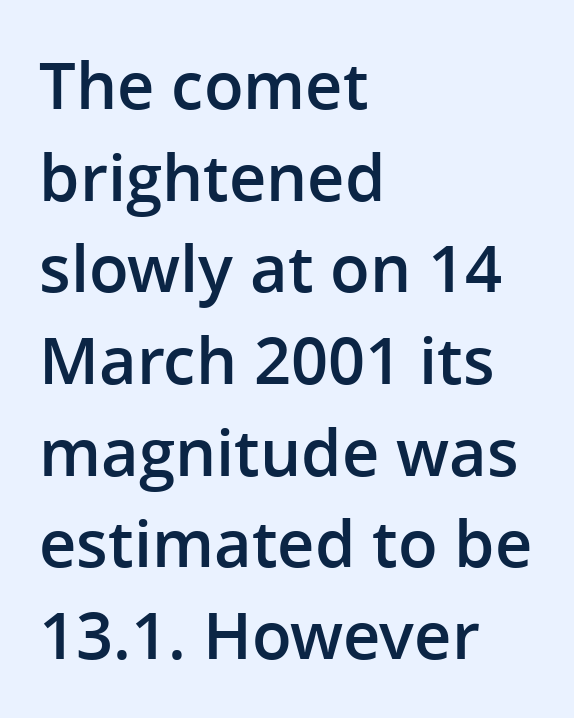
{"serif": "no", "italic": "no", "bold": "semi", "weight": "semibold", "width": "normal", "stroke_contrast": "low", "x_height": "medium", "monospaced": "no", "underline": "no", "align": "left", "line_spacing": "normal", "line_spacing_ratio": 1.41, "letter_spacing": "normal", "letter_spacing_em": 0.0, "glyph_px": 65}
